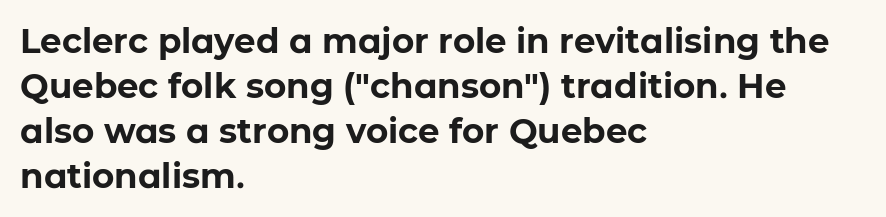
{"serif": "no", "italic": "no", "bold": "yes", "weight": "bold", "width": "normal", "stroke_contrast": "low", "x_height": "medium", "monospaced": "no", "underline": "no", "align": "left", "line_spacing": "normal", "line_spacing_ratio": 1.32, "letter_spacing": "normal", "letter_spacing_em": 0.0, "glyph_px": 34}
